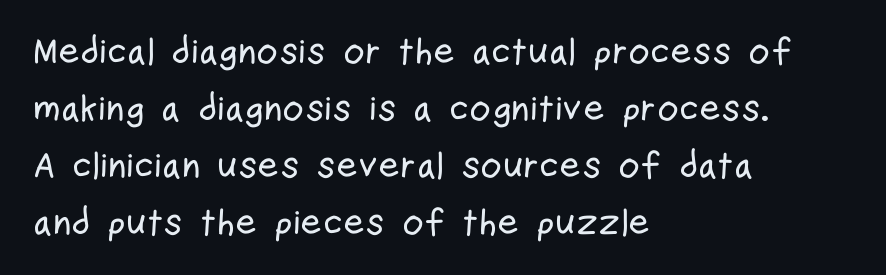
Q: Is the text italic (slanted)? A: No, it is upright.
Q: Is the typeface a serif or a sans-serif typeface? A: Sans-serif.
Q: Is the text underlined? A: No.
Q: How is the paragraph aligned? A: Left-aligned.
Q: Is the spacing between letters normal or unusually wide? A: Normal.
Q: Is the spacing between lines tight, normal or loose? A: Normal.
Q: Width (condensed, normal, or wide)? A: Condensed.
Q: Stroke contrast? A: Low.
Q: x-height? A: Medium.
Q: Monospaced? A: No.
